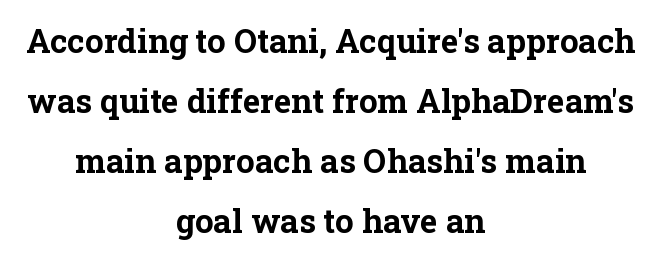
{"serif": "yes", "italic": "no", "bold": "yes", "weight": "bold", "width": "normal", "stroke_contrast": "low", "x_height": "medium", "monospaced": "no", "underline": "no", "align": "center", "line_spacing_ratio": 1.82, "letter_spacing": "normal", "letter_spacing_em": 0.0, "glyph_px": 33}
